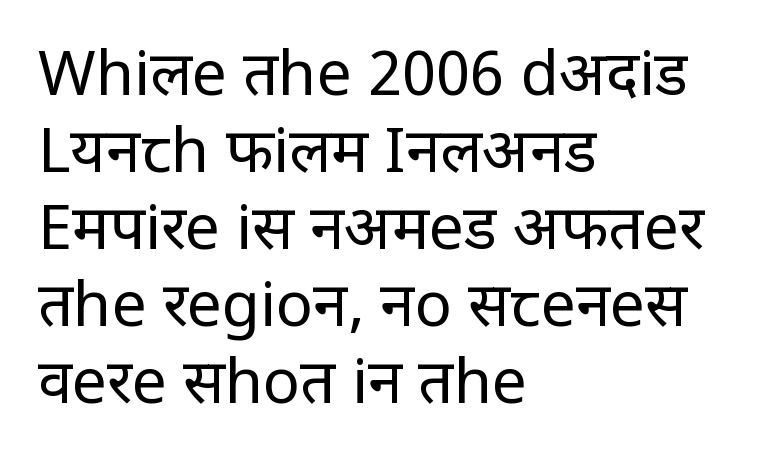
Q: Is the text bold? A: No.
Q: Is the text italic (slanted)? A: No, it is upright.
Q: Is the typeface a serif or a sans-serif typeface? A: Sans-serif.
Q: Is the text underlined? A: No.
Q: How is the paragraph aligned? A: Left-aligned.
Q: Is the spacing between letters normal or unusually wide? A: Normal.
Q: Width (condensed, normal, or wide)? A: Condensed.
Q: Stroke contrast? A: Low.
Q: x-height? A: Large.
Q: Monospaced? A: No.
